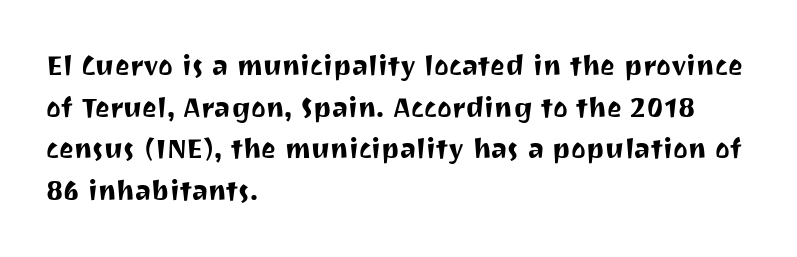
The image shows 28 px sans-serif type, upright; set left-aligned, normal line spacing (1.49x), normal letter spacing, not underlined; medium stroke contrast and a medium x-height.
